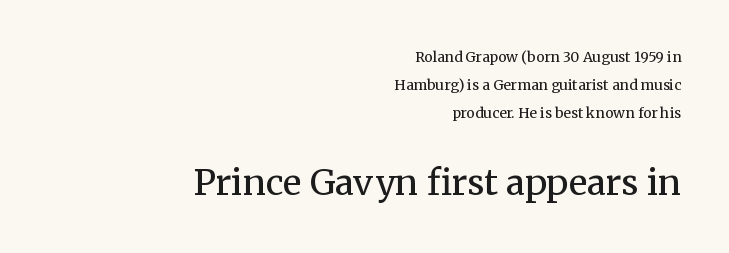
The image shows 35 px regular-weight serif type, upright; set right-aligned, loose line spacing (2.0x), normal letter spacing, not underlined; the second (bottom) block is 2.5x larger; medium stroke contrast and a medium x-height.
